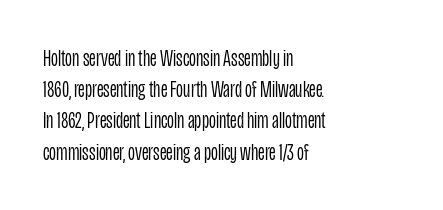
The ragged edge is on the right, which tells us the setting is flush left. The passage shown is not underscored anywhere. These lines were composed using upright roman letters. This sample uses plain, unmodified letter spacing. Reading down the column, the eye jumps a familiar distance to each next line.
